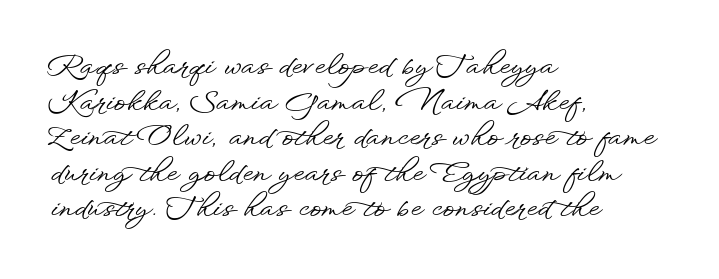
The designer left line spacing at the default. Each word holds together tightly as a unit, with standard inter-letter gaps. A sans-serif font was chosen for this passage. Do the characters align in a grid? No, the font is proportional. The gap between lines stays unmarked.
